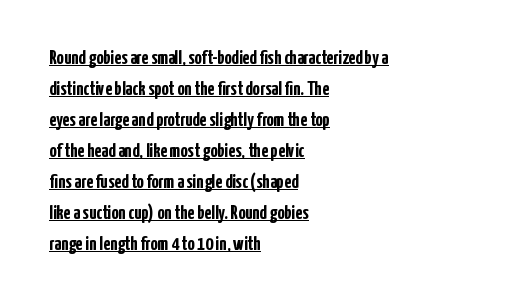
The image shows 20 px bold type, upright; set left-aligned, normal line spacing (1.55x), normal letter spacing, underlined.
